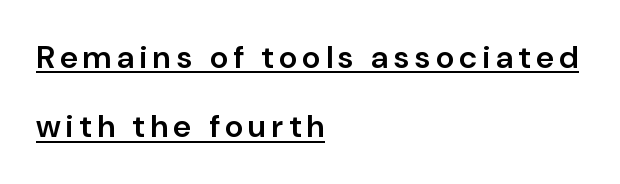
Q: Is the text bold? A: Semi-bold.
Q: Is the text italic (slanted)? A: No, it is upright.
Q: Is the typeface a serif or a sans-serif typeface? A: Sans-serif.
Q: Is the text underlined? A: Yes.
Q: How is the paragraph aligned? A: Left-aligned.
Q: Is the spacing between lines tight, normal or loose? A: Loose.
Q: Width (condensed, normal, or wide)? A: Normal.
Q: Stroke contrast? A: Low.
Q: x-height? A: Medium.
Q: Monospaced? A: No.
